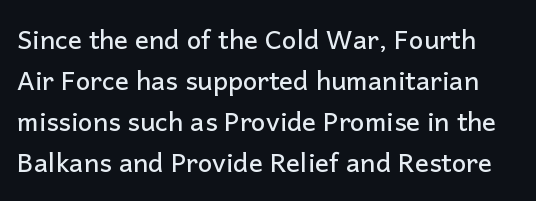
Interline gaps are of average width in this sample. Does extra space separate the letters? No, they use regular spacing. A clean baseline with only descenders dipping below it. Ordinary non-slanted type is in use.
